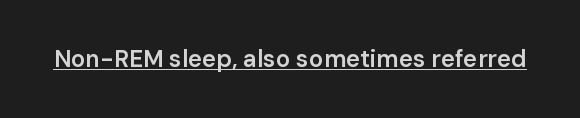
Designer's note — italics off, roman on. The horizontal fit of the characters is conventional and even. Is there an underline? Yes — a line sits under the letters. The characters look somewhat weighty, a semibold short of true bold.
